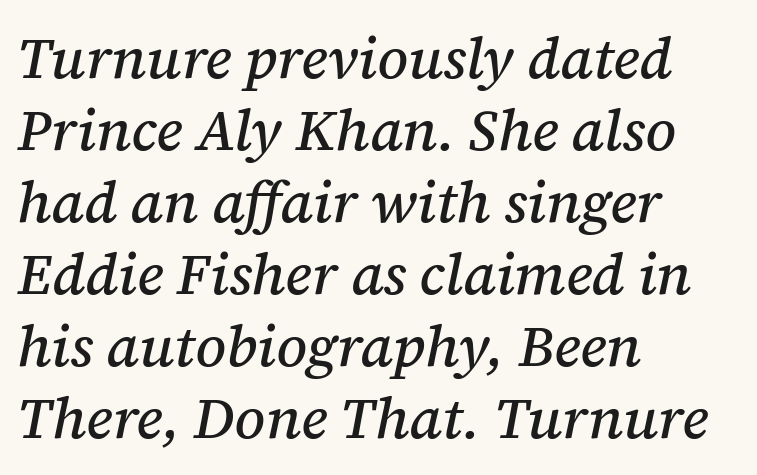
Is the letter spacing exaggerated? No — it looks like the ordinary default. Observe the lean: these are italic letterforms. The compositor pushed each line to the left boundary. The letters advance in unequal steps, a hallmark of proportional type.
